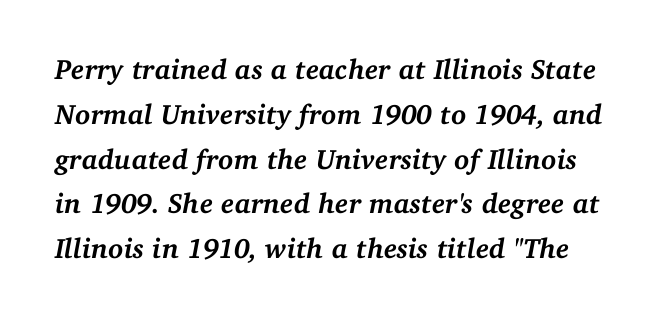
Q: Is the text bold? A: Yes.
Q: Is the text italic (slanted)? A: Yes, it leans right by about 11 degrees.
Q: Is the typeface a serif or a sans-serif typeface? A: Serif.
Q: Is the text underlined? A: No.
Q: Is the spacing between letters normal or unusually wide? A: Normal.
Q: Is the spacing between lines tight, normal or loose? A: Normal.
Q: Width (condensed, normal, or wide)? A: Normal.
Q: Stroke contrast? A: Medium.
Q: x-height? A: Medium.
Q: Monospaced? A: No.
